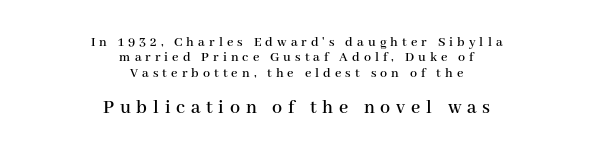
Just letters on the line, the space beneath them empty. Notice how the passage keeps no hard edge, just a central spine. Baseline-to-baseline distance is barely more than the letter height. Loose tracking; the words dissolve into strings of separated letters.
